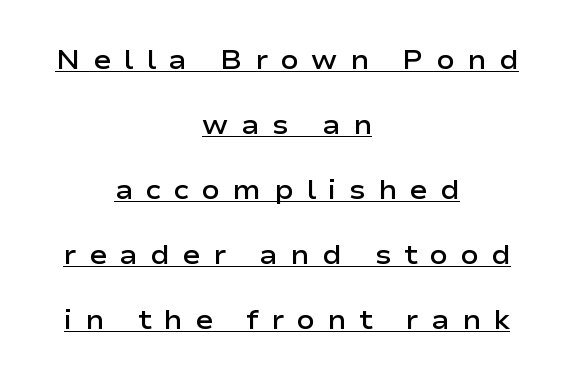
In terms of leading, this rendering errs on the spacious side. These words are printed semibold, heavier than regular yet not bold. The lines in this sample share a center point and differ in where they start and stop. The lettering is marked with a stroke running underneath it. This is the regular roman posture of the typeface.
